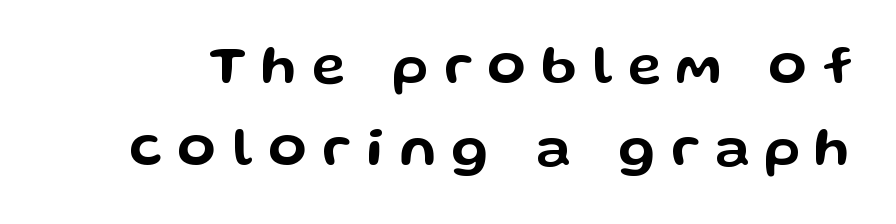
{"serif": "no", "italic": "no", "width": "wide", "stroke_contrast": "low", "x_height": "medium", "monospaced": "no", "underline": "no", "line_spacing": "normal", "line_spacing_ratio": 1.47, "letter_spacing": "wide", "letter_spacing_em": 0.27, "glyph_px": 56}
